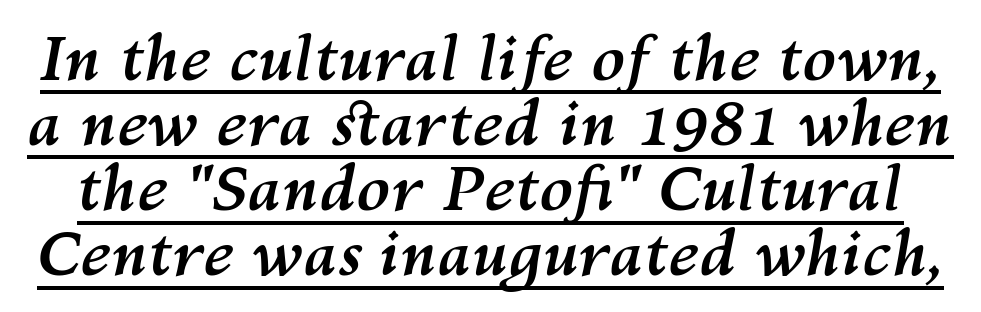
The image shows 62 px semibold type, italic (leaning right); set tight line spacing (1.05x), normal letter spacing, underlined; medium stroke contrast and a medium x-height.
